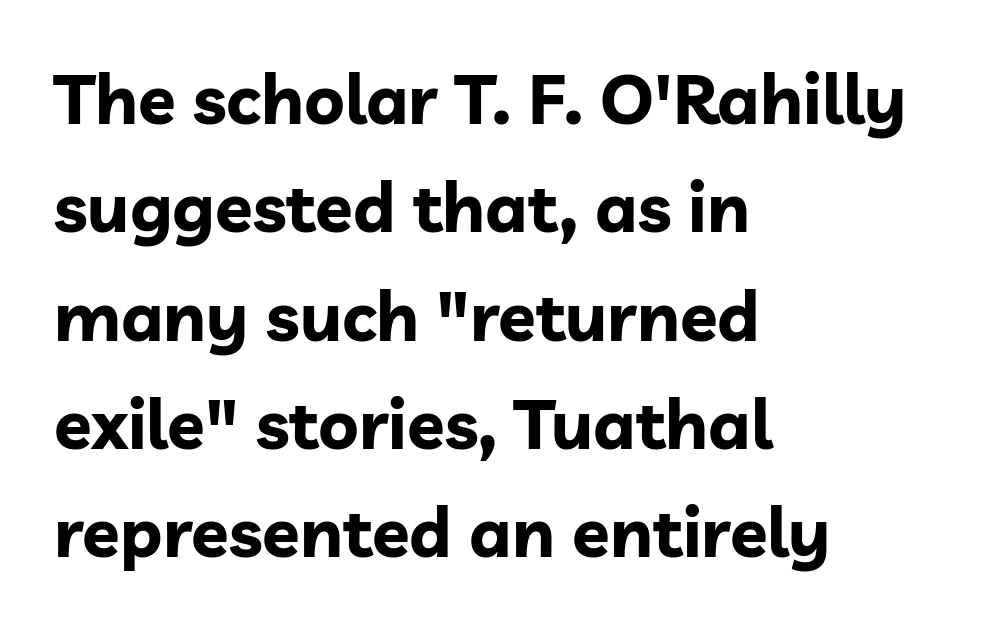
The image shows 69 px bold sans-serif type, upright; set left-aligned, normal line spacing (1.57x), normal letter spacing, not underlined; low stroke contrast and a medium x-height.
